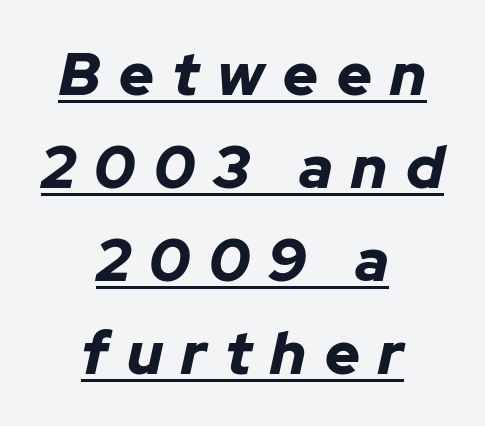
The image shows 60 px bold type, italic (leaning right); set centered, normal line spacing (1.55x), unusually wide letter spacing (+0.31 em), underlined; low stroke contrast and a medium x-height.
